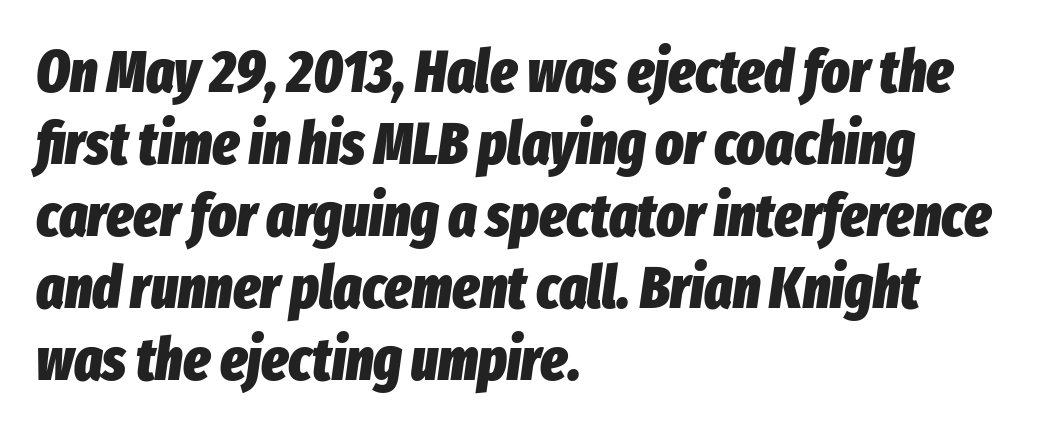
{"italic": "yes", "lean": "right", "slant_degrees": 8, "bold": "yes", "weight": "heavy", "width": "condensed", "stroke_contrast": "low", "x_height": "medium", "monospaced": "no", "underline": "no", "align": "left", "line_spacing_ratio": 1.22, "letter_spacing": "normal", "letter_spacing_em": 0.0, "glyph_px": 59}
